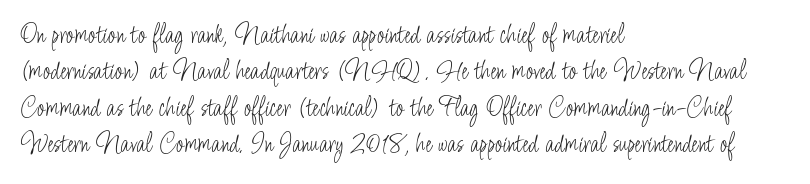
Descender tails drop into unmarked territory. The rendering uses natural spacing where letterforms have individual widths. The setting favours the left margin, as ordinary paragraphs usually do. Tracking here is standard; glyphs follow each other at the usual distance.
